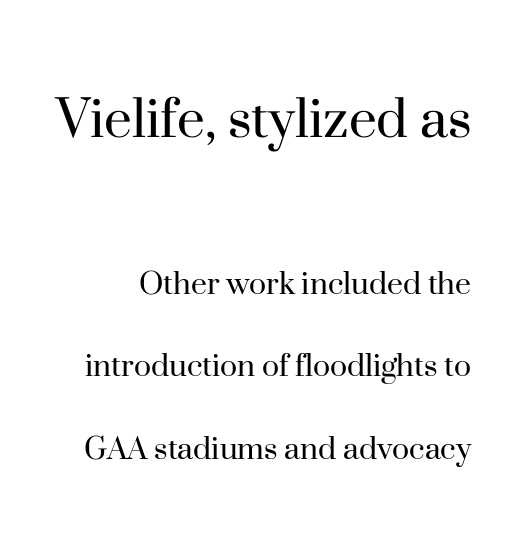
The image shows 63 px regular-weight serif type, upright; set loose line spacing (2.29x), normal letter spacing, not underlined; the first (top) block is 1.75x larger; high stroke contrast and a small x-height.
